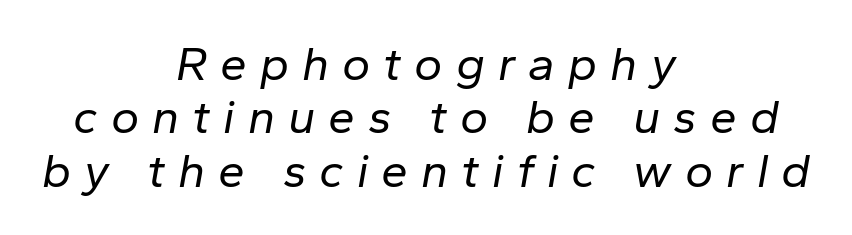
Q: Is the text bold? A: No.
Q: Is the text italic (slanted)? A: Yes, it leans right by about 10 degrees.
Q: Is the text underlined? A: No.
Q: How is the paragraph aligned? A: Centered.
Q: Is the spacing between letters normal or unusually wide? A: Unusually wide.
Q: Is the spacing between lines tight, normal or loose? A: Tight.
Q: Width (condensed, normal, or wide)? A: Normal.
Q: Stroke contrast? A: Low.
Q: x-height? A: Medium.
Q: Monospaced? A: No.
